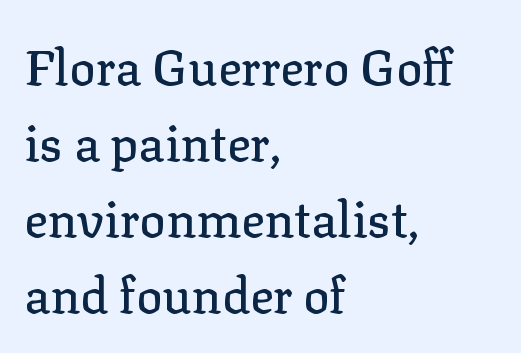
Q: Is the text italic (slanted)? A: No, it is upright.
Q: Is the typeface a serif or a sans-serif typeface? A: Serif.
Q: Is the text underlined? A: No.
Q: How is the paragraph aligned? A: Left-aligned.
Q: Is the spacing between letters normal or unusually wide? A: Normal.
Q: Is the spacing between lines tight, normal or loose? A: Normal.
Q: Width (condensed, normal, or wide)? A: Normal.
Q: Stroke contrast? A: Low.
Q: x-height? A: Medium.
Q: Monospaced? A: No.
